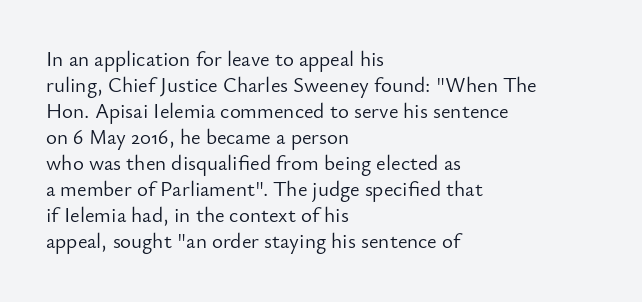
{"italic": "no", "bold": "no", "underline": "no", "align": "left", "line_spacing_ratio": 1.24, "letter_spacing": "normal", "letter_spacing_em": 0.0, "glyph_px": 21}
